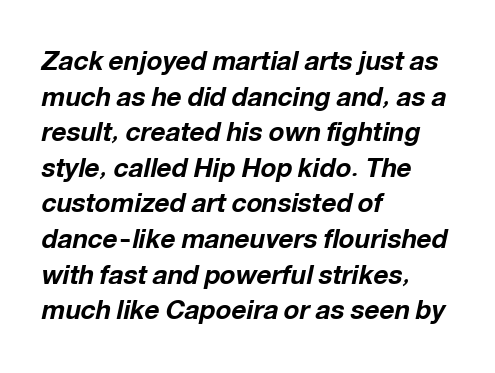
Compared with a centered layout, this one pins lines to the left instead. These lines carry a lot of weight — the face is fully bold. Yep, that's italic — everything's leaning. How are the letters spaced? Ordinarily, with no added tracking. The area under the type is left untouched. Summary of vertical rhythm: regular, with standard interline spacing.
